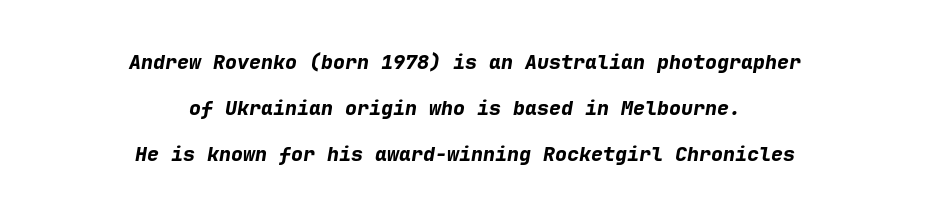
{"italic": "yes", "lean": "right", "slant_degrees": 9, "bold": "yes", "underline": "no", "align": "center", "line_spacing": "loose", "line_spacing_ratio": 2.3, "letter_spacing": "normal", "letter_spacing_em": 0.0, "glyph_px": 20}
